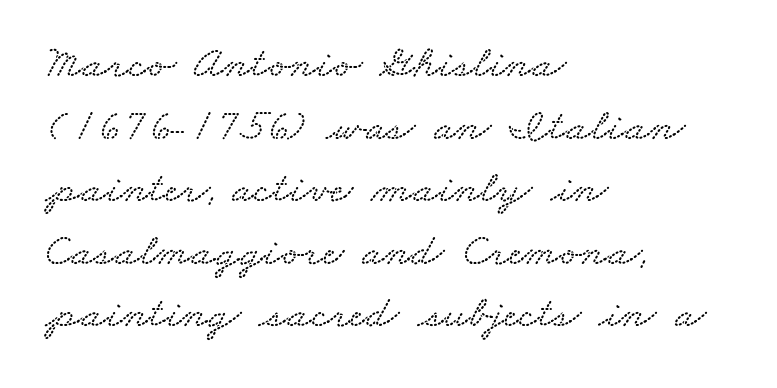
{"width": "wide", "stroke_contrast": "low", "x_height": "small", "monospaced": "no", "underline": "no", "align": "left", "line_spacing": "normal", "line_spacing_ratio": 1.36, "letter_spacing": "normal", "letter_spacing_em": 0.0, "glyph_px": 46}
